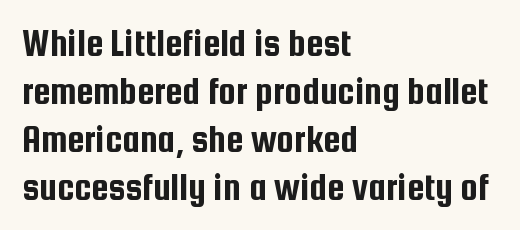
Q: Is the text italic (slanted)? A: No, it is upright.
Q: Is the typeface a serif or a sans-serif typeface? A: Sans-serif.
Q: Is the text underlined? A: No.
Q: How is the paragraph aligned? A: Left-aligned.
Q: Is the spacing between letters normal or unusually wide? A: Normal.
Q: Width (condensed, normal, or wide)? A: Condensed.
Q: Stroke contrast? A: Low.
Q: x-height? A: Medium.
Q: Monospaced? A: No.
